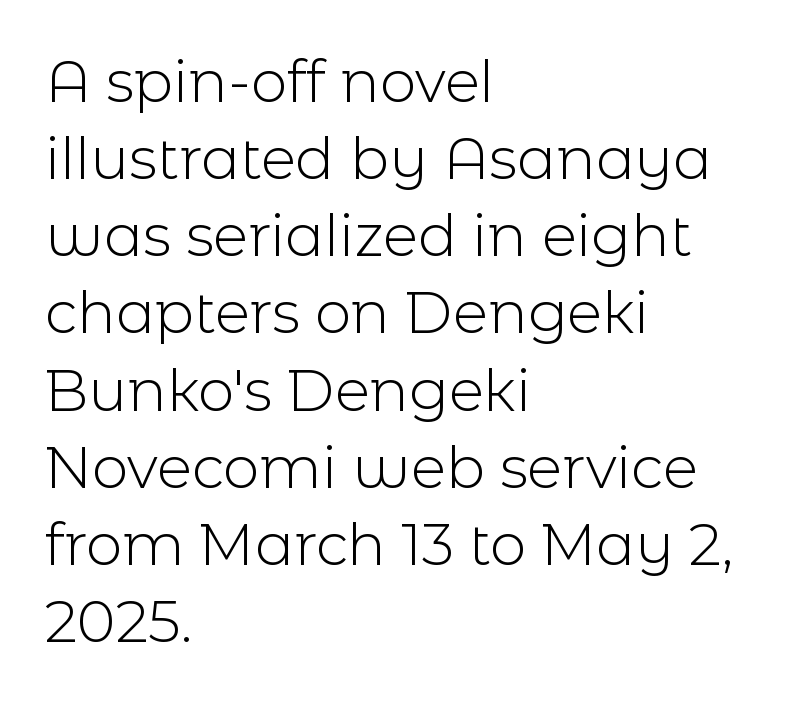
{"serif": "no", "italic": "no", "bold": "no", "weight": "light", "width": "normal", "x_height": "medium", "monospaced": "no", "underline": "no", "align": "left", "line_spacing": "normal", "line_spacing_ratio": 1.33, "letter_spacing": "normal", "letter_spacing_em": 0.0, "glyph_px": 58}
